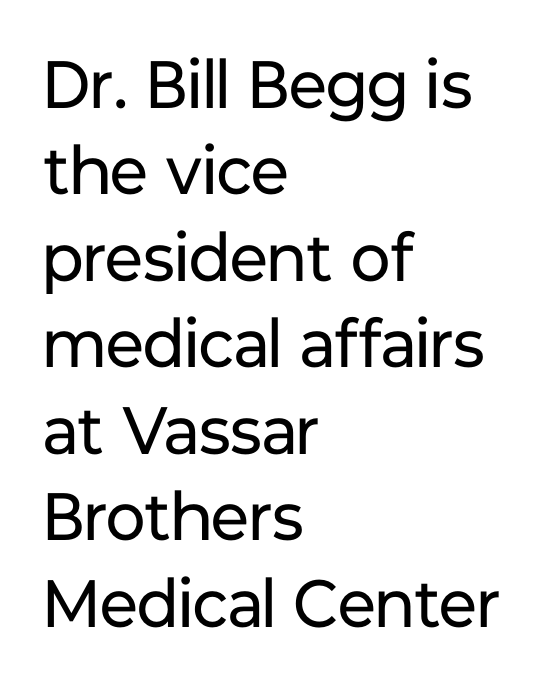
The image shows 67 px regular-weight sans-serif type, upright; set left-aligned, normal line spacing (1.29x), normal letter spacing, not underlined; low stroke contrast and a medium x-height.
